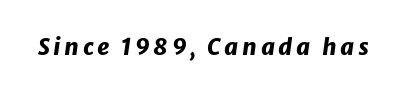
The image shows 23 px bold type, italic (leaning right); set not underlined.
